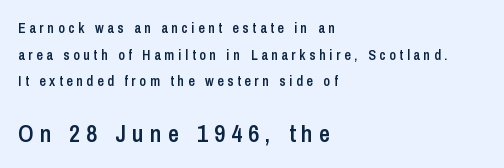
The characters look somewhat weighty, a semibold short of true bold. A classic flush-left, rag-right setting is used for this passage. The zone under the glyphs is completely vacant. The rendering uses a large line-height, opening up the rows.
